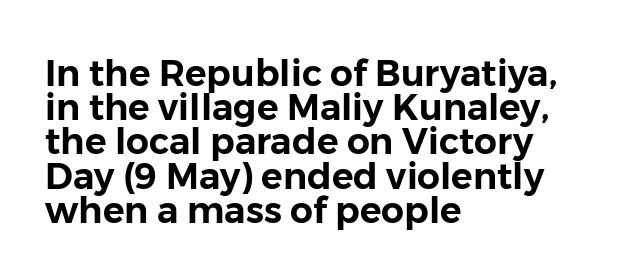
{"serif": "no", "italic": "no", "width": "normal", "stroke_contrast": "low", "x_height": "medium", "monospaced": "no", "underline": "no", "align": "left", "line_spacing": "tight", "line_spacing_ratio": 0.95, "letter_spacing": "normal", "letter_spacing_em": 0.0, "glyph_px": 36}
